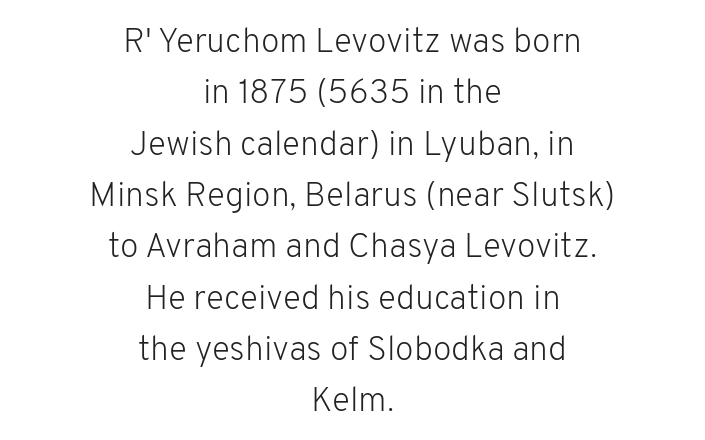
Q: Is the text bold? A: No.
Q: Is the text italic (slanted)? A: No, it is upright.
Q: Is the typeface a serif or a sans-serif typeface? A: Sans-serif.
Q: Is the text underlined? A: No.
Q: How is the paragraph aligned? A: Centered.
Q: Is the spacing between letters normal or unusually wide? A: Normal.
Q: Is the spacing between lines tight, normal or loose? A: Normal.
Q: Width (condensed, normal, or wide)? A: Normal.
Q: Stroke contrast? A: Low.
Q: x-height? A: Medium.
Q: Monospaced? A: No.
